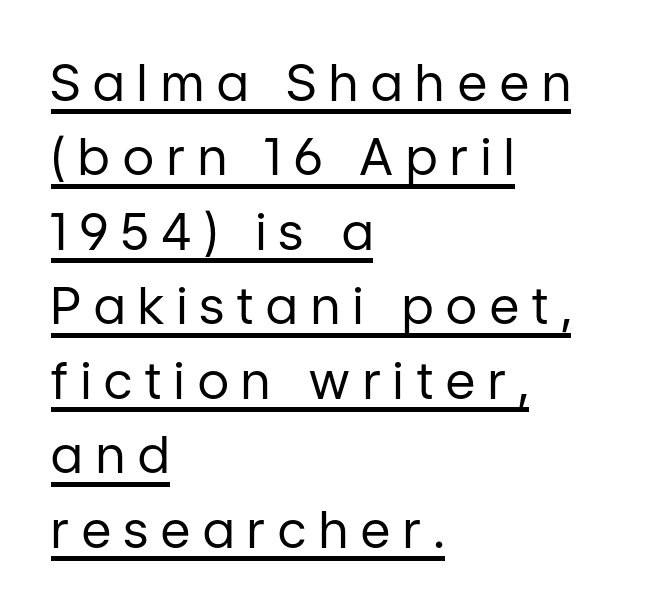
{"serif": "no", "italic": "no", "bold": "no", "weight": "regular", "width": "normal", "stroke_contrast": "low", "x_height": "medium", "monospaced": "no", "underline": "yes", "align": "left", "line_spacing": "normal", "line_spacing_ratio": 1.46, "letter_spacing": "wide", "letter_spacing_em": 0.26, "glyph_px": 51}
